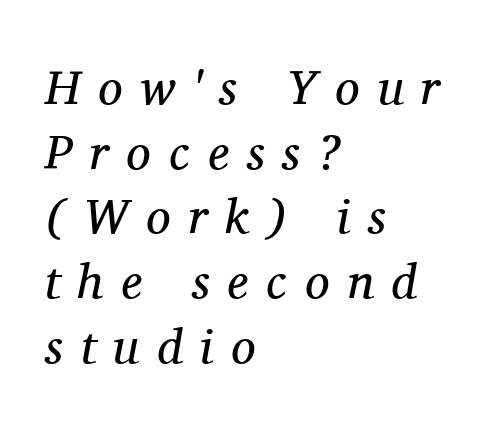
The image shows 49 px regular-weight serif type, italic (leaning right); set left-aligned, normal line spacing (1.32x), unusually wide letter spacing (+0.36 em), not underlined; medium stroke contrast and a medium x-height.
